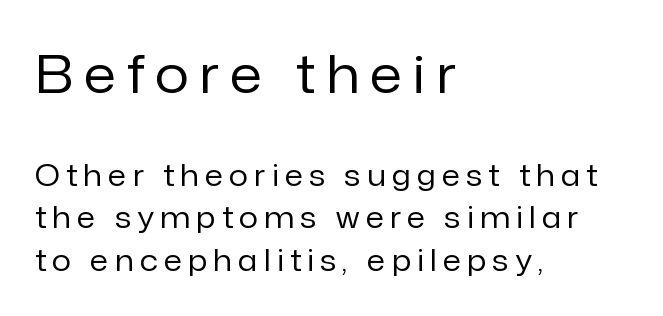
Q: Is the text bold? A: No.
Q: Is the text italic (slanted)? A: No, it is upright.
Q: Is the typeface a serif or a sans-serif typeface? A: Sans-serif.
Q: Is the text underlined? A: No.
Q: How is the paragraph aligned? A: Left-aligned.
Q: Is the spacing between letters normal or unusually wide? A: Unusually wide.
Q: Is the spacing between lines tight, normal or loose? A: Normal.
Q: Which block of text is set in a larger size, the first (top) or the second (bottom)? A: The first (top) one.
Q: Width (condensed, normal, or wide)? A: Normal.
Q: Stroke contrast? A: Low.
Q: x-height? A: Medium.
Q: Monospaced? A: No.
